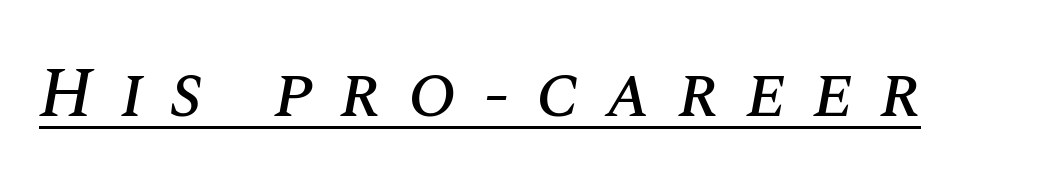
{"italic": "yes", "lean": "right", "slant_degrees": 10, "width": "normal", "stroke_contrast": "medium", "x_height": "large", "monospaced": "no", "underline": "yes", "letter_spacing": "wide", "letter_spacing_em": 0.37, "glyph_px": 72}
